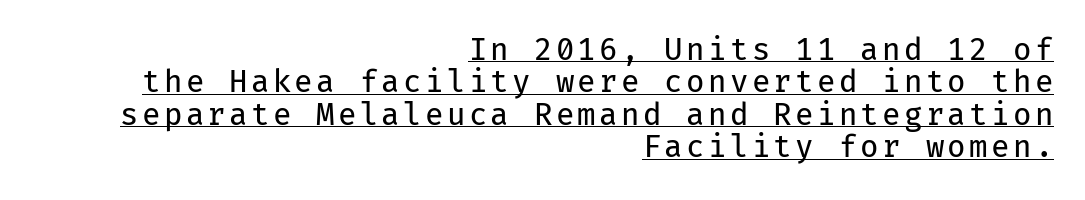
Q: Is the text bold? A: No.
Q: Is the text italic (slanted)? A: No, it is upright.
Q: Is the typeface a serif or a sans-serif typeface? A: Sans-serif.
Q: Is the text underlined? A: Yes.
Q: How is the paragraph aligned? A: Right-aligned.
Q: Is the spacing between lines tight, normal or loose? A: Tight.
Q: Width (condensed, normal, or wide)? A: Normal.
Q: Stroke contrast? A: Low.
Q: x-height? A: Medium.
Q: Monospaced? A: Yes.
